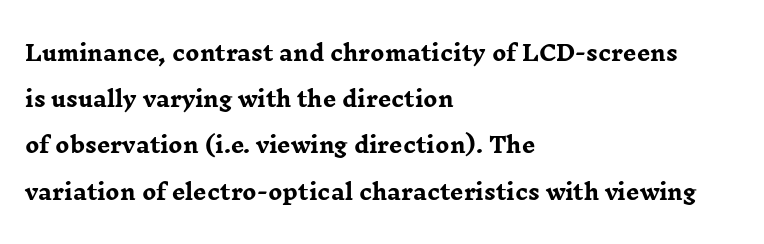
Q: Is the text bold? A: Yes.
Q: Is the text italic (slanted)? A: No, it is upright.
Q: Is the text underlined? A: No.
Q: How is the paragraph aligned? A: Left-aligned.
Q: Is the spacing between letters normal or unusually wide? A: Normal.
Q: Is the spacing between lines tight, normal or loose? A: Loose.
